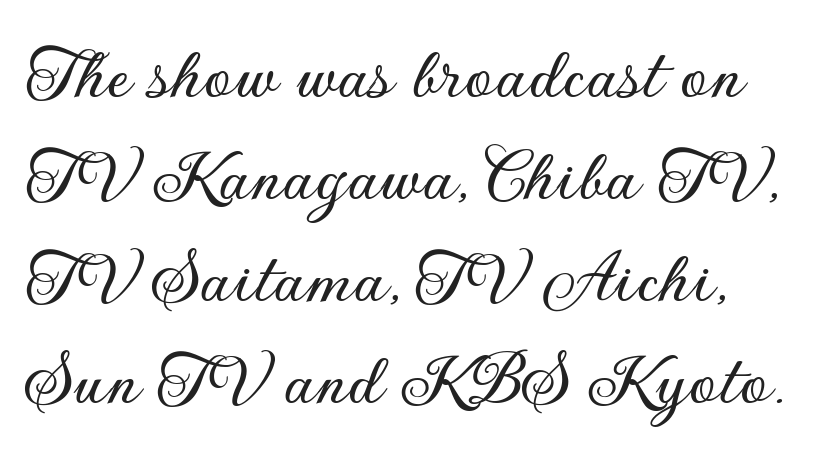
This is sans-serif lettering, the kind often seen on screens and signage. The passage shown has conventional tracking throughout. The face used here is proportionally spaced, like ordinary book or web type. Lines of text with bare space underneath. Is there much room between lines? A standard amount, neither cramped nor airy.
